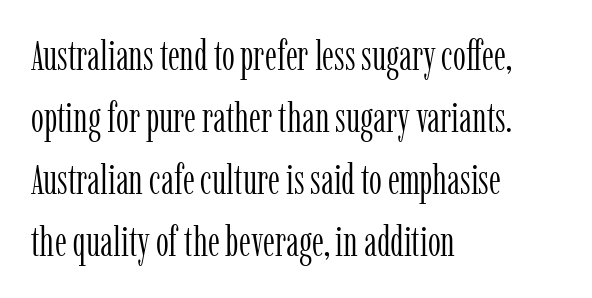
The image shows 41 px light, condensed serif type, upright; set left-aligned, normal line spacing (1.51x), normal letter spacing, not underlined; low stroke contrast and a medium x-height.
